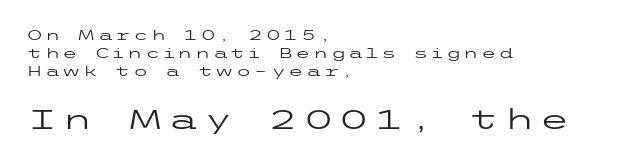
{"serif": "no", "italic": "no", "bold": "no", "weight": "regular", "width": "wide", "stroke_contrast": "low", "x_height": "medium", "underline": "no", "align": "left", "line_spacing": "normal", "line_spacing_ratio": 1.27, "larger_block": "second", "size_ratio": 2.0, "glyph_px": 28}
